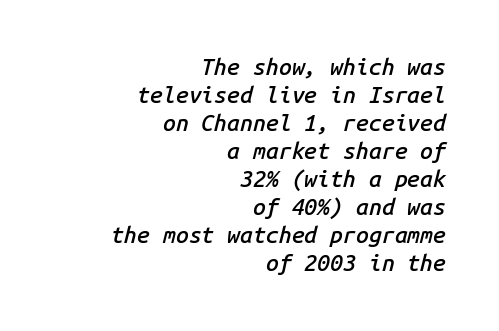
Rule under the text: the space is simply empty. Tracking value appears to be zero — textbook default spacing. Every row of glyphs terminates at an identical x-position on the right. A somewhat darkened texture: the type is semibold rather than bold. Slanted lettering throughout.
